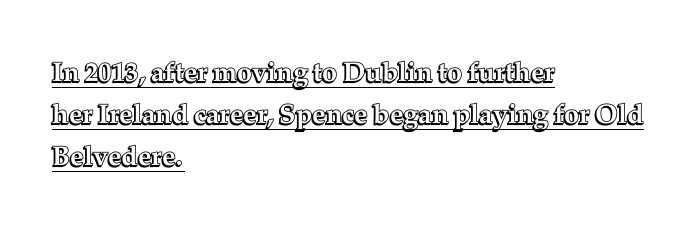
Q: Is the text italic (slanted)? A: No, it is upright.
Q: Is the text underlined? A: Yes.
Q: How is the paragraph aligned? A: Left-aligned.
Q: Is the spacing between letters normal or unusually wide? A: Normal.
Q: Is the spacing between lines tight, normal or loose? A: Normal.
